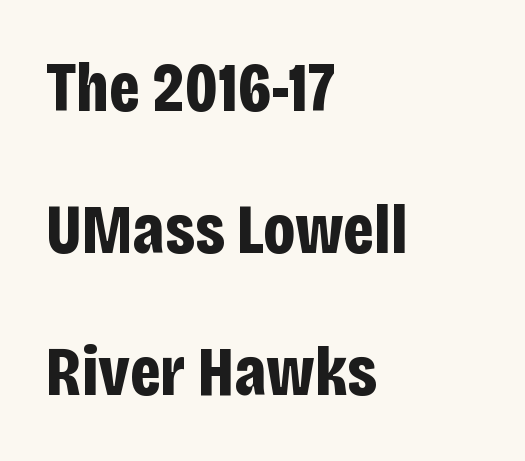
The lines in this sample share a left origin and differ only in where they stop. The passage shown is emphatically bold. Glyph-to-glyph distance matches everyday printed text. Clear beneath every line of the passage. This rendering employs a face without finishing strokes, i.e., a sans-serif.
